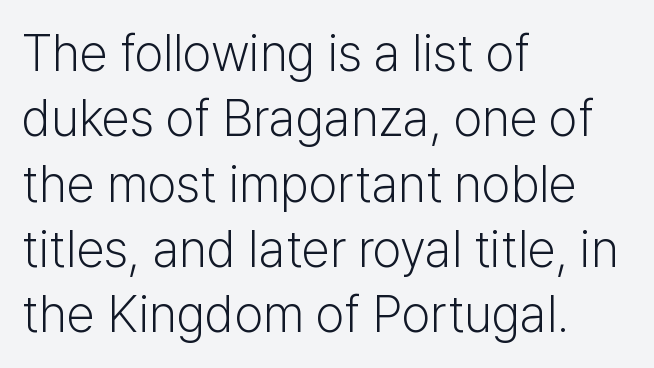
{"serif": "no", "italic": "no", "bold": "no", "weight": "light", "width": "normal", "stroke_contrast": "low", "x_height": "medium", "monospaced": "no", "underline": "no", "align": "left", "line_spacing": "normal", "line_spacing_ratio": 1.28, "letter_spacing": "normal", "letter_spacing_em": 0.0, "glyph_px": 51}
